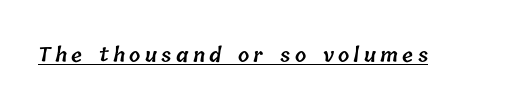
Weight check: semibold — heavier than regular, not quite bold. Descenders here cross a horizontal rule under the line. This sample uses expanded letter spacing, leaving extra air between glyphs.
